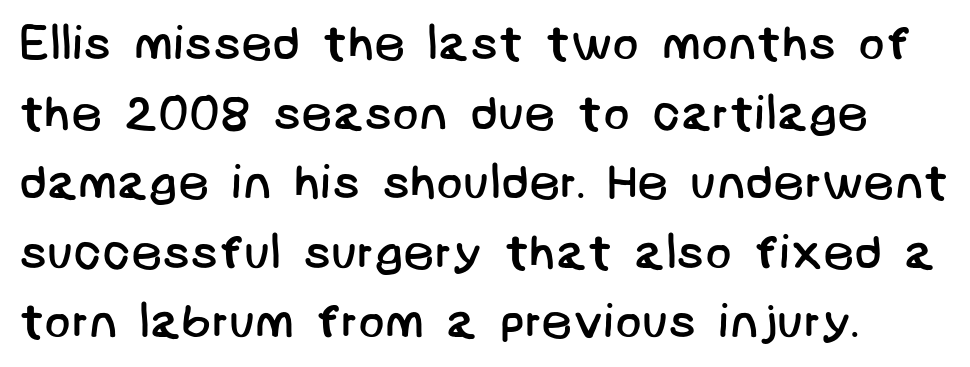
Q: Is the text bold? A: No.
Q: Is the typeface a serif or a sans-serif typeface? A: Sans-serif.
Q: Is the text underlined? A: No.
Q: Is the spacing between letters normal or unusually wide? A: Normal.
Q: Is the spacing between lines tight, normal or loose? A: Normal.
Q: Width (condensed, normal, or wide)? A: Normal.
Q: Stroke contrast? A: Low.
Q: x-height? A: Large.
